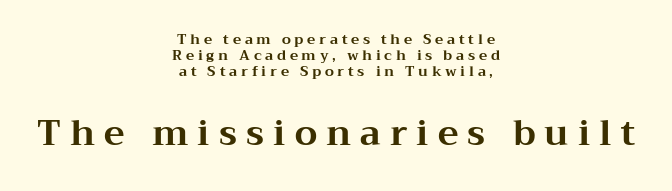
{"serif": "yes", "italic": "no", "bold": "yes", "weight": "bold", "width": "wide", "stroke_contrast": "medium", "x_height": "medium", "monospaced": "no", "underline": "no", "align": "center", "line_spacing": "tight", "line_spacing_ratio": 1.14, "letter_spacing": "wide", "letter_spacing_em": 0.26, "larger_block": "second", "size_ratio": 2.5, "glyph_px": 35}
